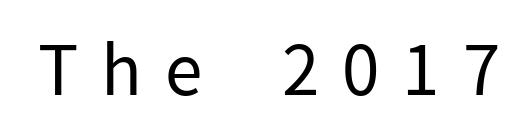
The image shows 69 px regular-weight sans-serif type, upright; set unusually wide letter spacing (+0.33 em), not underlined; low stroke contrast and a medium x-height.
